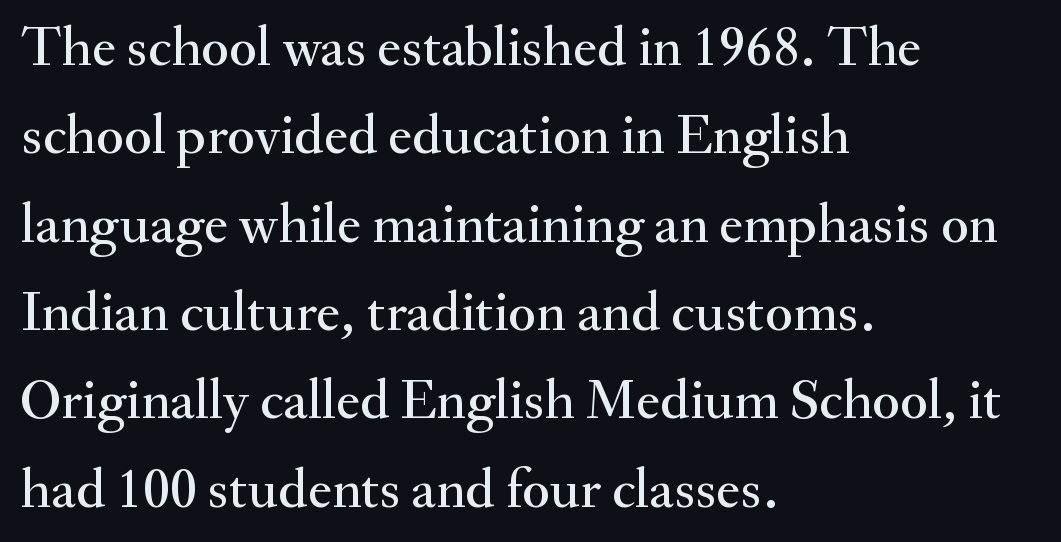
Look at the bottom of the vertical strokes: they flare into serifs here. When letters stand straight like this, we call the style roman or upright. A bare baseline throughout the passage. Every row of glyphs begins at an identical x-position on the left.
